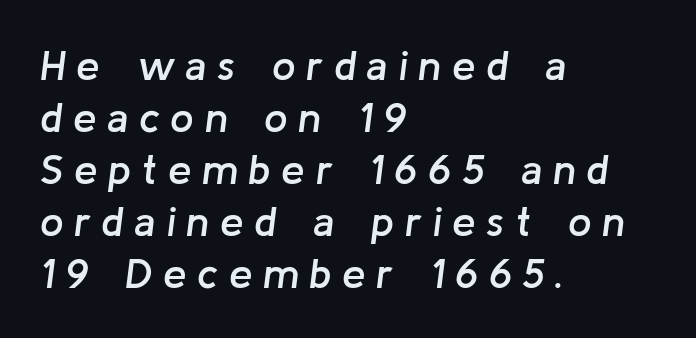
{"italic": "yes", "lean": "right", "slant_degrees": 8, "bold": "semi", "weight": "semibold", "width": "normal", "stroke_contrast": "low", "x_height": "medium", "monospaced": "no", "underline": "no", "align": "left", "line_spacing_ratio": 1.24, "letter_spacing": "wide", "letter_spacing_em": 0.25, "glyph_px": 42}
